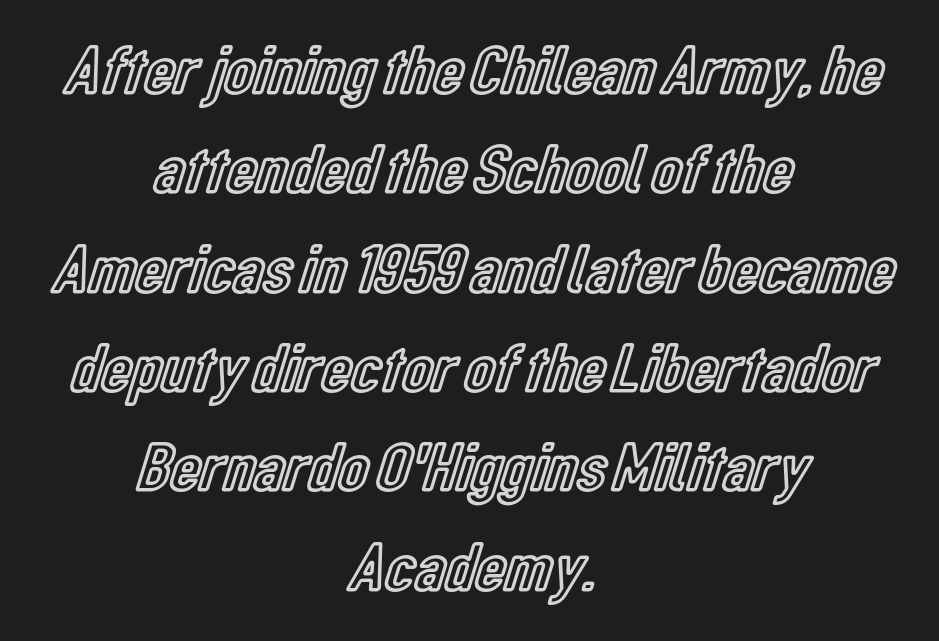
{"width": "condensed", "x_height": "medium", "monospaced": "no", "underline": "no", "align": "center", "line_spacing": "normal", "line_spacing_ratio": 1.44, "letter_spacing": "normal", "letter_spacing_em": 0.0, "glyph_px": 69}
